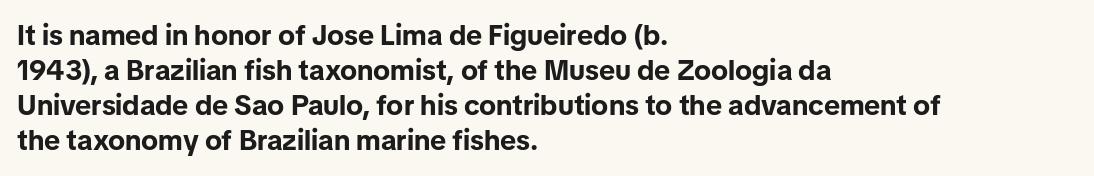
Every character sits straight up, as roman type does. Look at the stroke-to-counter ratio: heavy, a bold. Honestly, the letter spacing is just normal — you wouldn't notice it. How would I describe the line gaps? Plain and ordinary.
